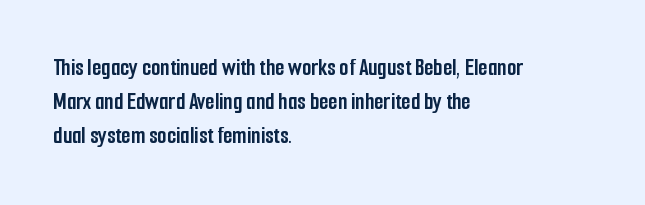
{"italic": "no", "bold": "yes", "underline": "no", "align": "left", "line_spacing": "normal", "line_spacing_ratio": 1.42, "letter_spacing": "normal", "letter_spacing_em": 0.0, "glyph_px": 24}
